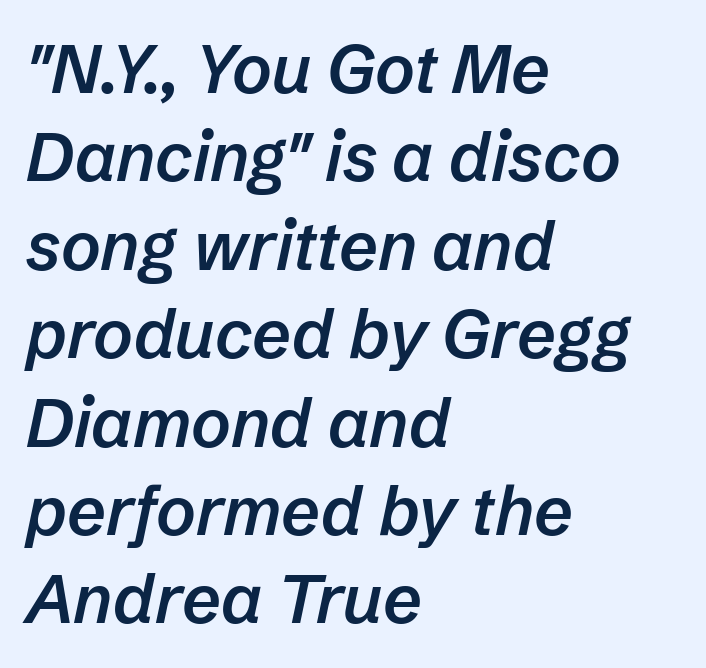
{"italic": "yes", "lean": "right", "slant_degrees": 12, "bold": "semi", "weight": "semibold", "width": "normal", "stroke_contrast": "low", "x_height": "medium", "monospaced": "no", "underline": "no", "align": "left", "line_spacing": "normal", "line_spacing_ratio": 1.3, "letter_spacing": "normal", "letter_spacing_em": 0.0, "glyph_px": 68}
